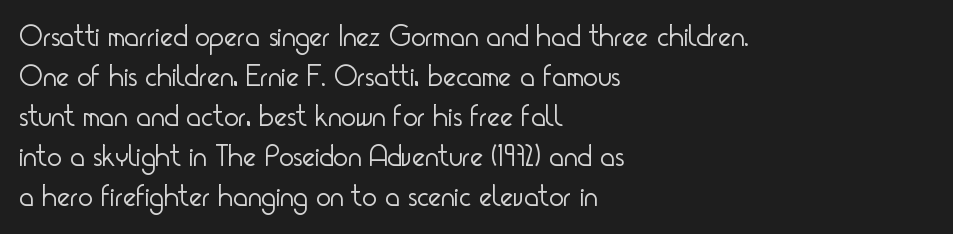
{"serif": "no", "italic": "no", "bold": "no", "weight": "light", "width": "condensed", "stroke_contrast": "low", "x_height": "small", "monospaced": "no", "underline": "no", "align": "left", "line_spacing": "normal", "line_spacing_ratio": 1.29, "letter_spacing": "normal", "letter_spacing_em": 0.0, "glyph_px": 31}
